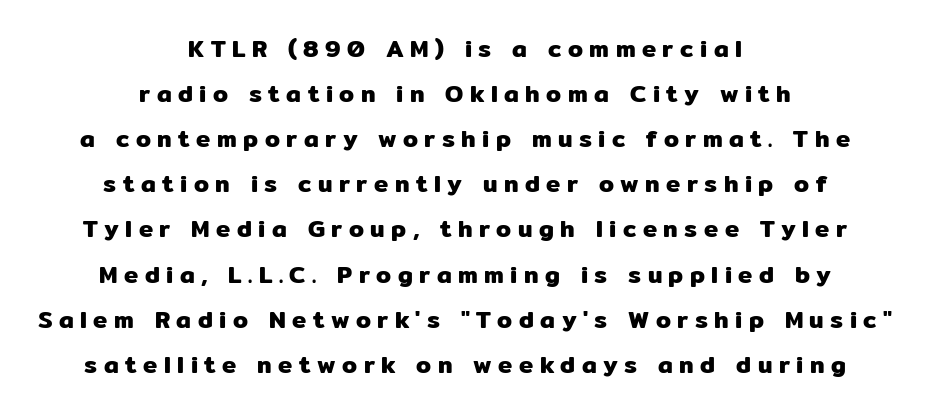
{"italic": "no", "underline": "no", "align": "center", "line_spacing_ratio": 1.88, "letter_spacing": "wide", "letter_spacing_em": 0.27, "glyph_px": 24}
